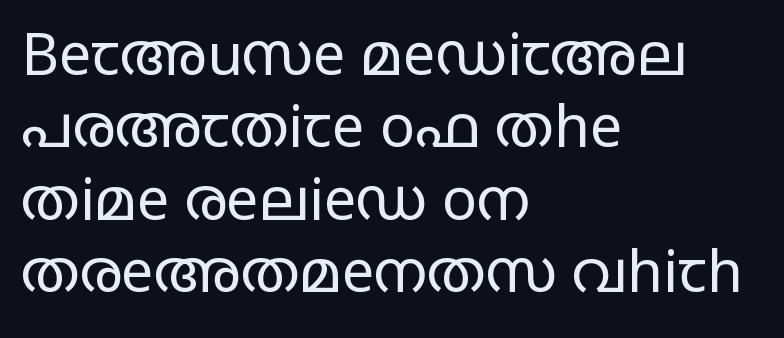
The image shows 58 px regular-weight, wide sans-serif type, upright; set left-aligned, normal line spacing (1.25x), normal letter spacing, not underlined; low stroke contrast and a large x-height.
